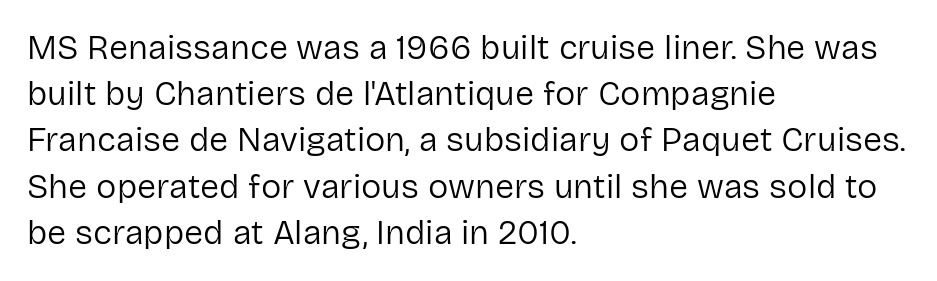
Q: Is the text bold? A: No.
Q: Is the text italic (slanted)? A: No, it is upright.
Q: Is the typeface a serif or a sans-serif typeface? A: Sans-serif.
Q: Is the text underlined? A: No.
Q: How is the paragraph aligned? A: Left-aligned.
Q: Is the spacing between letters normal or unusually wide? A: Normal.
Q: Is the spacing between lines tight, normal or loose? A: Normal.
Q: Width (condensed, normal, or wide)? A: Normal.
Q: Stroke contrast? A: Low.
Q: x-height? A: Medium.
Q: Monospaced? A: No.
